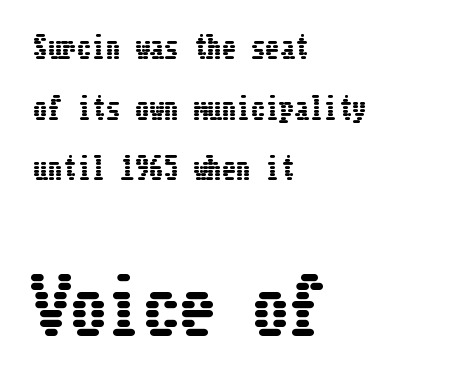
Q: Is the text italic (slanted)? A: No, it is upright.
Q: Is the text underlined? A: No.
Q: How is the paragraph aligned? A: Left-aligned.
Q: Is the spacing between letters normal or unusually wide? A: Normal.
Q: Is the spacing between lines tight, normal or loose? A: Loose.
Q: Which block of text is set in a larger size, the first (top) or the second (bottom)? A: The second (bottom) one.
Q: Width (condensed, normal, or wide)? A: Condensed.
Q: Stroke contrast? A: Low.
Q: x-height? A: Medium.
